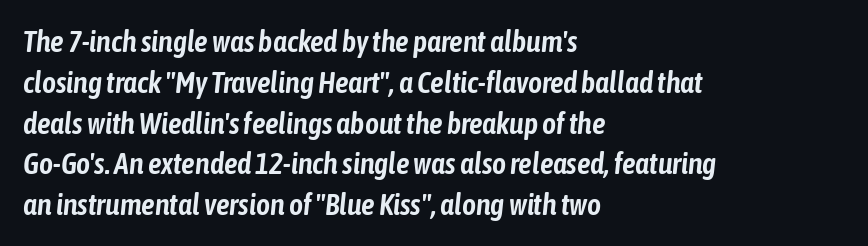
This rendering features lettering with no underline. Does extra space separate the letters? No, they use regular spacing. This sample has the flowing, uneven cadence of proportional lettering. Style check: oblique.
